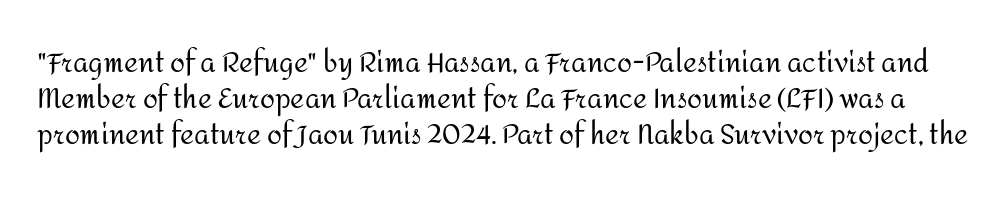
Q: Is the text bold? A: No.
Q: Is the text italic (slanted)? A: No, it is upright.
Q: Is the text underlined? A: No.
Q: Is the spacing between letters normal or unusually wide? A: Normal.
Q: Is the spacing between lines tight, normal or loose? A: Normal.
